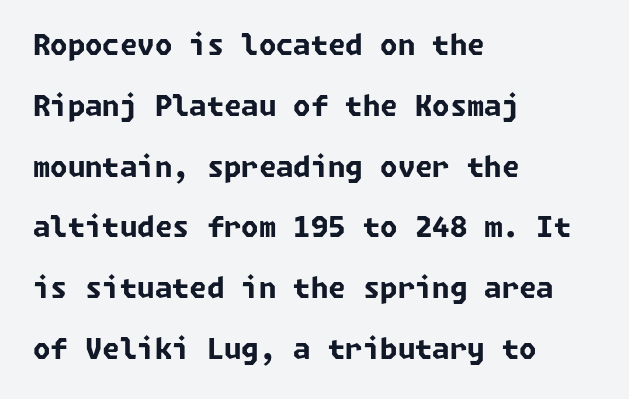
No extra tracking has been applied to these lines. Compared with a centered layout, this one pins lines to the left instead. Unlike a traditional serif, this face leaves its strokes unadorned. The block of text is sparse from top to bottom, with ample space between rows. Strokes here are thick enough to call this a true bold.
